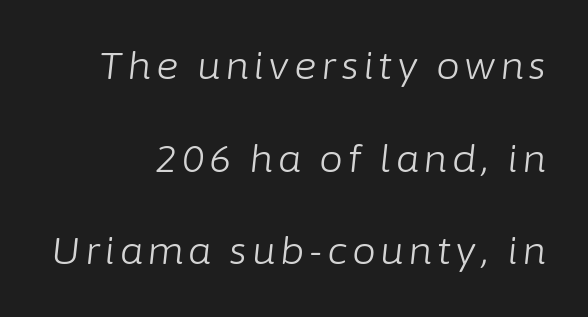
The image shows 38 px light type, italic (leaning right); set right-aligned, loose line spacing (2.44x), not underlined; low stroke contrast and a medium x-height.
